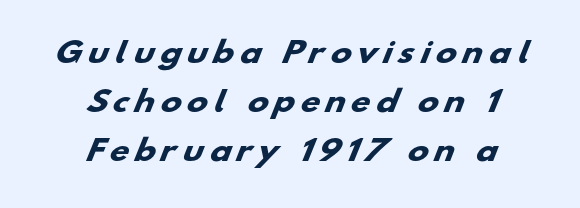
Letters rest on an invisible, unmarked baseline. Notice how thick the strokes are: this is what a full bold looks like. Line starts and ends both wander, symmetrically. Is the letter spacing exaggerated? Yes — the characters are pushed far apart. The letters advance in unequal steps, a hallmark of proportional type. The characters display no serif detailing; their extremities are plain.
